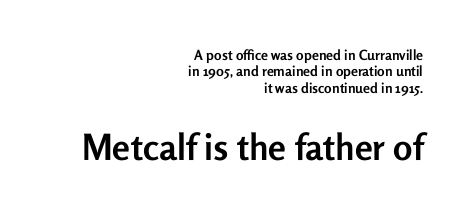
The image shows 36 px semibold sans-serif type, upright; set right-aligned, line spacing 1.17x, normal letter spacing, not underlined; the second (bottom) block is 2.57x larger; low stroke contrast and a medium x-height.
